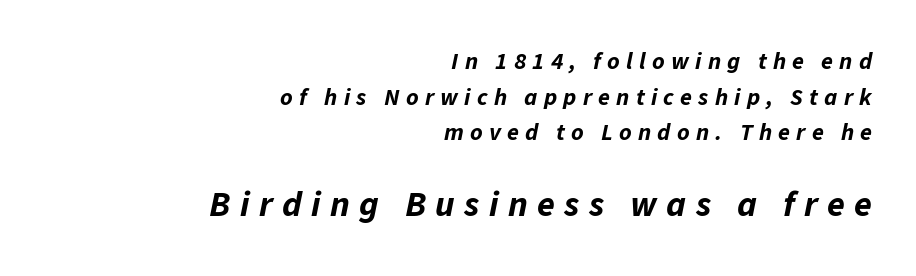
{"italic": "yes", "lean": "right", "slant_degrees": 11, "bold": "yes", "weight": "bold", "width": "normal", "stroke_contrast": "low", "x_height": "medium", "monospaced": "no", "underline": "no", "align": "right", "line_spacing": "normal", "line_spacing_ratio": 1.48, "letter_spacing": "wide", "letter_spacing_em": 0.26, "larger_block": "second", "size_ratio": 1.5, "glyph_px": 36}
